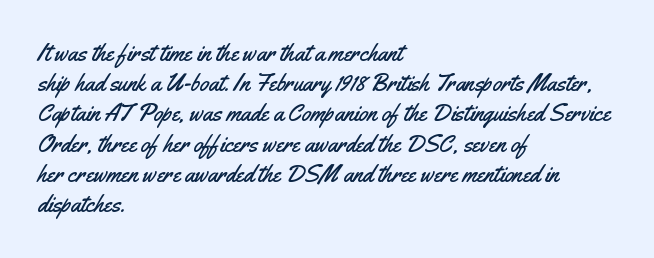
{"underline": "no", "align": "left", "line_spacing": "normal", "line_spacing_ratio": 1.26, "letter_spacing": "normal", "letter_spacing_em": 0.0, "glyph_px": 24}
